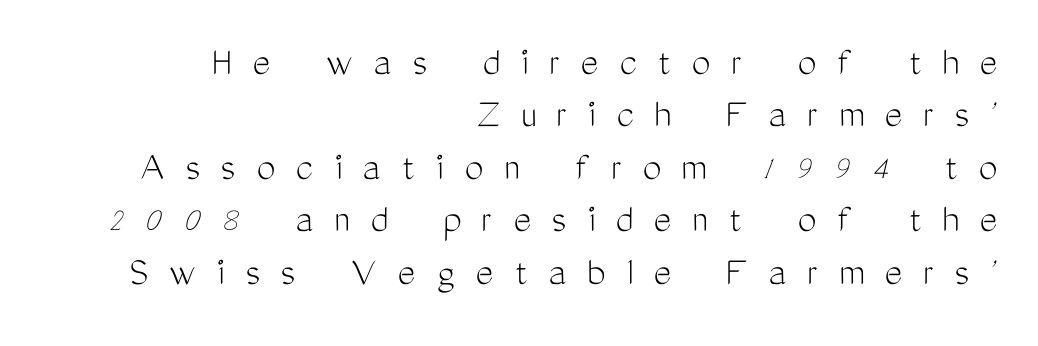
The image shows 42 px light, condensed sans-serif type, upright; set right-aligned, normal line spacing (1.25x), unusually wide letter spacing (+0.49 em), not underlined; medium stroke contrast and a medium x-height.
